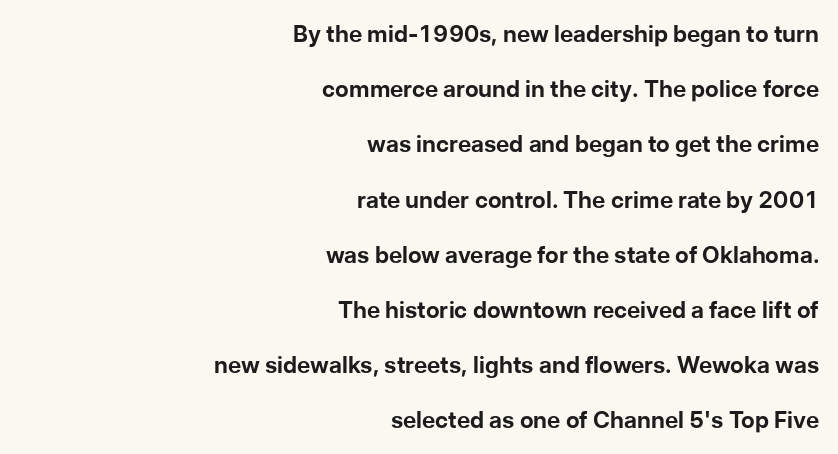
{"italic": "no", "bold": "yes", "underline": "no", "align": "right", "line_spacing": "loose", "line_spacing_ratio": 2.4, "letter_spacing": "normal", "letter_spacing_em": 0.0, "glyph_px": 23}
